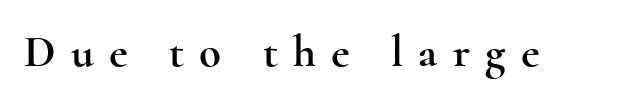
{"serif": "yes", "italic": "no", "width": "wide", "x_height": "small", "monospaced": "no", "underline": "no", "letter_spacing": "wide", "letter_spacing_em": 0.34, "glyph_px": 45}
